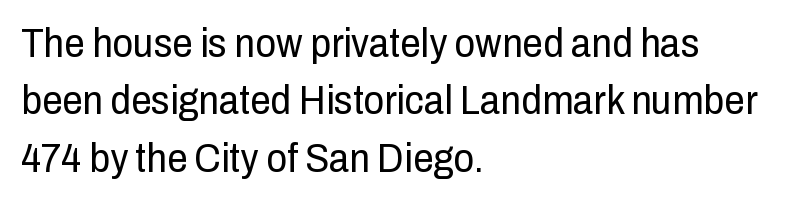
The image shows 41 px regular-weight, condensed sans-serif type, upright; set left-aligned, normal line spacing (1.4x), normal letter spacing, not underlined; low stroke contrast and a medium x-height.
